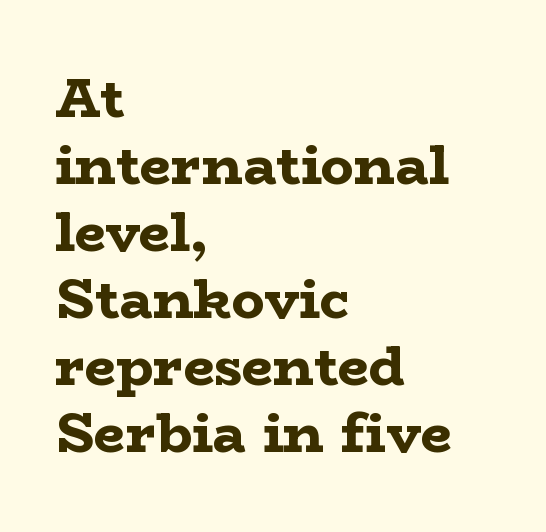
The image shows 55 px bold, wide serif type, upright; set left-aligned, line spacing 1.22x, normal letter spacing, not underlined; low stroke contrast and a medium x-height.
